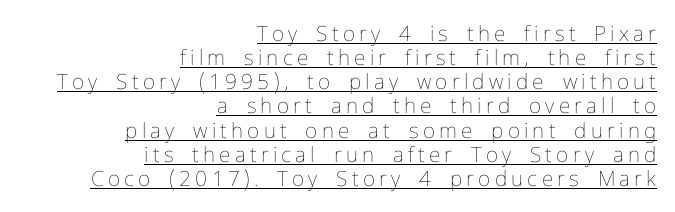
The image shows 21 px text type, upright; set right-aligned, tight line spacing (1.15x), unusually wide letter spacing (+0.2 em), underlined.
